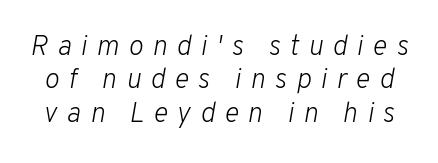
Q: Is the text bold? A: No.
Q: Is the text italic (slanted)? A: Yes, it leans right by about 10 degrees.
Q: Is the text underlined? A: No.
Q: Is the spacing between letters normal or unusually wide? A: Unusually wide.
Q: Width (condensed, normal, or wide)? A: Normal.
Q: Stroke contrast? A: Low.
Q: x-height? A: Medium.
Q: Monospaced? A: No.
